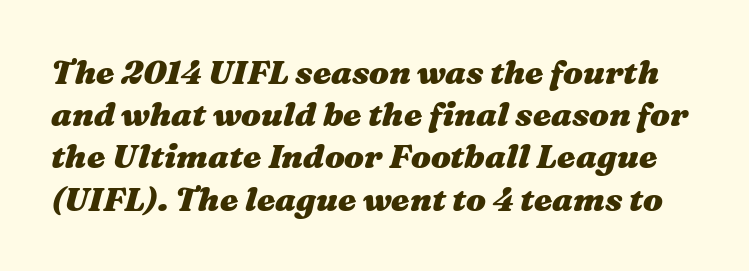
This is heavy type, rendered in bold. Anything drawn beneath the words? Only blank space. Note the varied advance widths — an 'i' is clearly narrower than an 'm'. What stands out about the letter spacing? Nothing — it is the standard amount. The whole block is typeset with a tilt. Regular leading.
